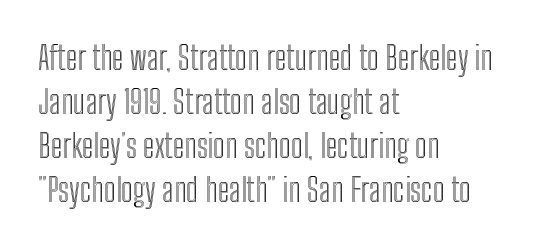
The image shows 32 px condensed type, upright; set left-aligned, normal line spacing (1.37x), normal letter spacing, not underlined; a medium x-height.
